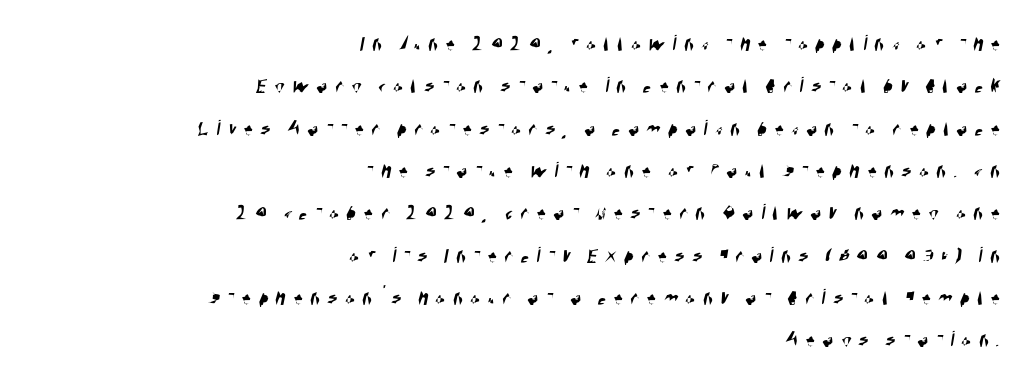
Q: Is the text underlined? A: No.
Q: How is the paragraph aligned? A: Right-aligned.
Q: Is the spacing between letters normal or unusually wide? A: Unusually wide.
